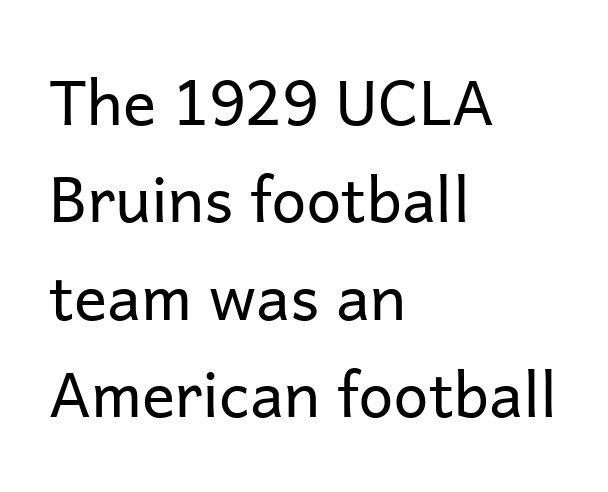
Q: Is the text bold? A: No.
Q: Is the text italic (slanted)? A: No, it is upright.
Q: Is the typeface a serif or a sans-serif typeface? A: Sans-serif.
Q: Is the text underlined? A: No.
Q: How is the paragraph aligned? A: Left-aligned.
Q: Is the spacing between letters normal or unusually wide? A: Normal.
Q: Is the spacing between lines tight, normal or loose? A: Normal.
Q: Width (condensed, normal, or wide)? A: Normal.
Q: Stroke contrast? A: Low.
Q: x-height? A: Medium.
Q: Monospaced? A: No.
